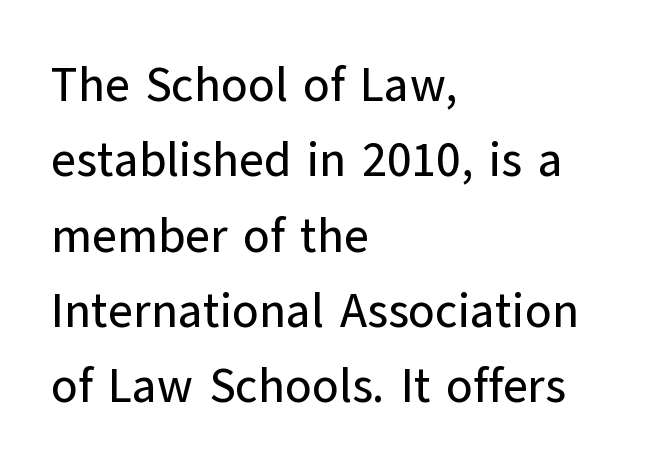
{"serif": "no", "italic": "no", "width": "normal", "stroke_contrast": "low", "x_height": "medium", "monospaced": "no", "underline": "no", "align": "left", "line_spacing": "normal", "line_spacing_ratio": 1.57, "letter_spacing": "normal", "letter_spacing_em": 0.0, "glyph_px": 48}
